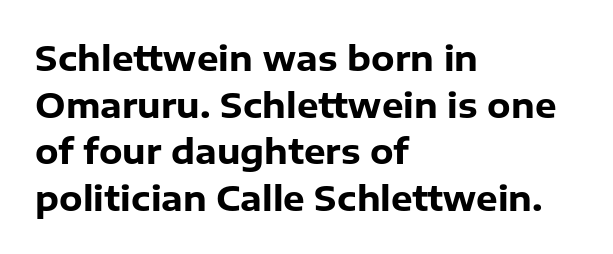
The face used here is rendered with its standard letterfit. A classic flush-left, rag-right setting is used for this passage. A bare baseline throughout the passage. Looks like regular typesetting: each glyph gets only the width it needs.
